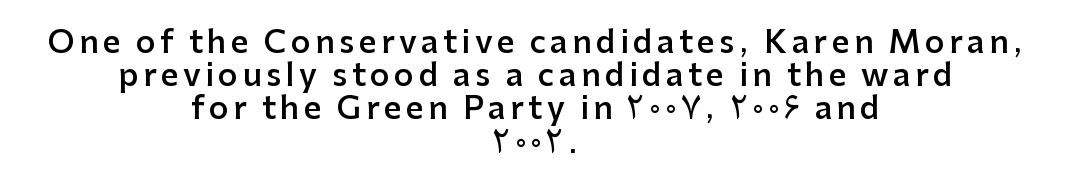
Q: Is the text bold? A: Semi-bold.
Q: Is the text italic (slanted)? A: No, it is upright.
Q: Is the typeface a serif or a sans-serif typeface? A: Sans-serif.
Q: Is the text underlined? A: No.
Q: How is the paragraph aligned? A: Centered.
Q: Is the spacing between lines tight, normal or loose? A: Tight.
Q: Width (condensed, normal, or wide)? A: Normal.
Q: Stroke contrast? A: Low.
Q: x-height? A: Medium.
Q: Monospaced? A: No.
